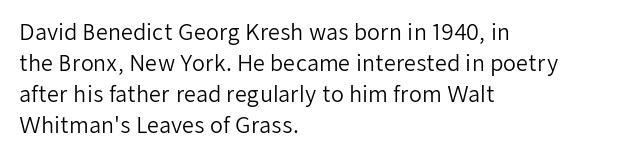
The image shows 21 px text type, upright; set left-aligned, normal line spacing (1.48x), normal letter spacing, not underlined.
